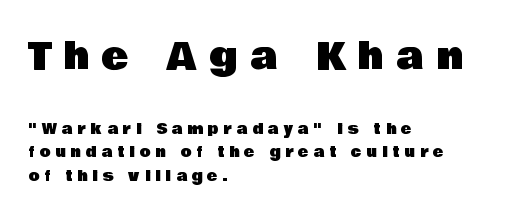
{"serif": "no", "italic": "no", "width": "normal", "stroke_contrast": "low", "x_height": "large", "monospaced": "no", "underline": "no", "align": "left", "line_spacing": "normal", "line_spacing_ratio": 1.69, "letter_spacing": "wide", "letter_spacing_em": 0.36, "larger_block": "first", "size_ratio": 2.57, "glyph_px": 36}
